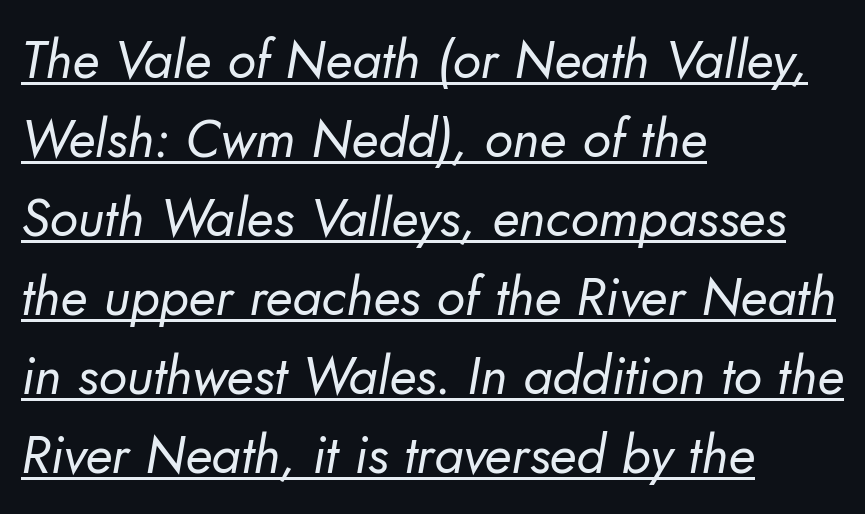
The weight tops out at a normal text grade. Letter spacing: default. Teacher's note: observe the even left margin — that is flush-left alignment. Is this a fixed-width face? No — the glyphs have proportional, varying widths.
